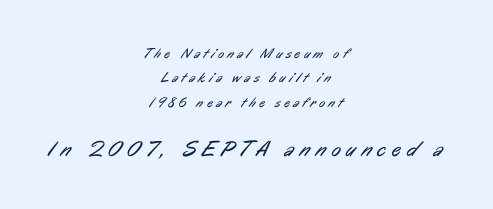
You could only call the tracking loose — the letters float apart. A light-to-regular cut is what we see here. A centered setting, common on invitations and titles, is used for this passage. Bare-footed words on every line. Character size in the trailing block exceeds that of the leading block.
